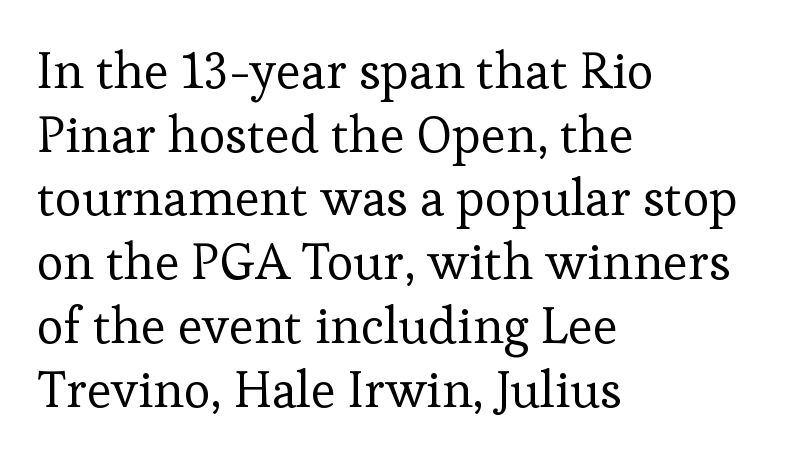
Line starts are locked; line ends wander. This sample has the flowing, uneven cadence of proportional lettering. Interline gaps are of average width in this sample. Weight: not bold — regular or lighter. Characters remain perfectly vertical along every line.
